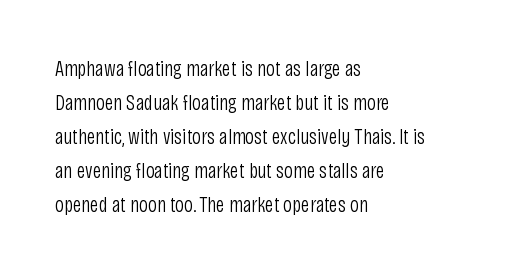
Q: Is the text bold? A: No.
Q: Is the text italic (slanted)? A: No, it is upright.
Q: Is the text underlined? A: No.
Q: How is the paragraph aligned? A: Left-aligned.
Q: Is the spacing between letters normal or unusually wide? A: Normal.
Q: Is the spacing between lines tight, normal or loose? A: Normal.
